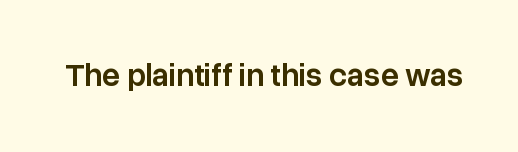
Ordinary non-slanted type is in use. You could not count columns in this text — the font is proportionally spaced. A sans-serif font was chosen for this passage. Stems and bowls a touch heavier than normal — semibold.
